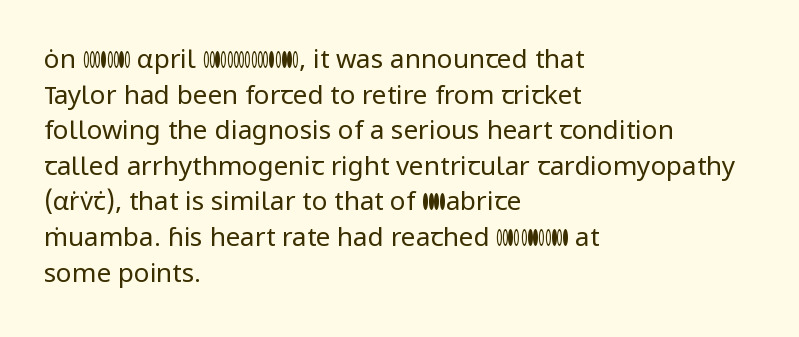
The line texture is even and compact thanks to regular tracking. Honestly, the row spacing looks completely unremarkable. Every row of glyphs begins at an identical x-position on the left. The letters stand straight up with perfectly vertical stems. Stroke thickness stays within the range of a standard reading face or lighter. Unmarked baselines from the first word to the last.
